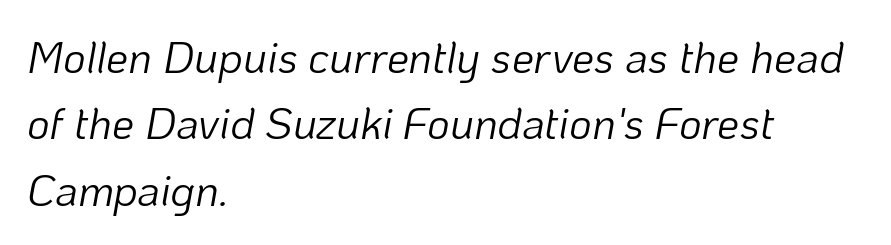
Q: Is the text bold? A: No.
Q: Is the text italic (slanted)? A: Yes, it leans right by about 10 degrees.
Q: Is the text underlined? A: No.
Q: How is the paragraph aligned? A: Left-aligned.
Q: Is the spacing between letters normal or unusually wide? A: Normal.
Q: Is the spacing between lines tight, normal or loose? A: Normal.
Q: Width (condensed, normal, or wide)? A: Normal.
Q: Stroke contrast? A: Low.
Q: x-height? A: Medium.
Q: Monospaced? A: No.
